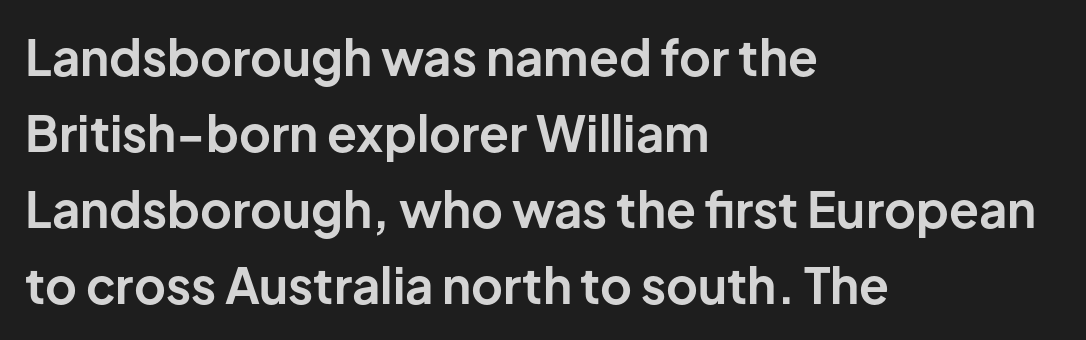
{"serif": "no", "italic": "no", "bold": "yes", "weight": "bold", "width": "normal", "stroke_contrast": "low", "x_height": "medium", "monospaced": "no", "underline": "no", "align": "left", "line_spacing": "normal", "line_spacing_ratio": 1.55, "letter_spacing": "normal", "letter_spacing_em": 0.0, "glyph_px": 49}
